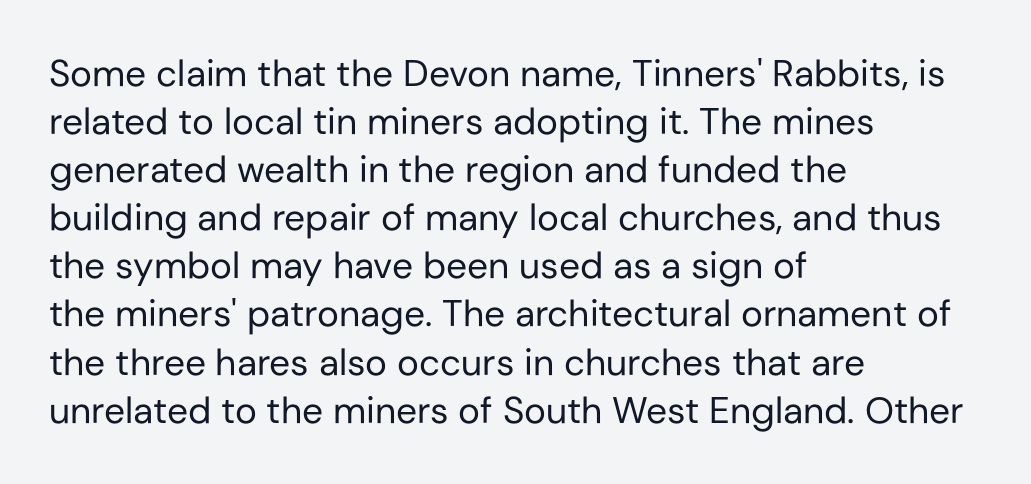
Q: Is the text bold? A: No.
Q: Is the text italic (slanted)? A: No, it is upright.
Q: Is the typeface a serif or a sans-serif typeface? A: Sans-serif.
Q: Is the text underlined? A: No.
Q: How is the paragraph aligned? A: Left-aligned.
Q: Is the spacing between letters normal or unusually wide? A: Normal.
Q: Is the spacing between lines tight, normal or loose? A: Normal.
Q: Width (condensed, normal, or wide)? A: Normal.
Q: Stroke contrast? A: Low.
Q: x-height? A: Medium.
Q: Monospaced? A: No.
